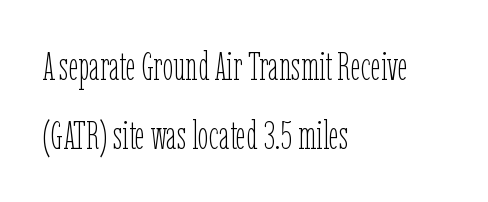
Q: Is the text bold? A: No.
Q: Is the text italic (slanted)? A: No, it is upright.
Q: Is the text underlined? A: No.
Q: How is the paragraph aligned? A: Left-aligned.
Q: Is the spacing between letters normal or unusually wide? A: Normal.
Q: Width (condensed, normal, or wide)? A: Condensed.
Q: Stroke contrast? A: Low.
Q: x-height? A: Medium.
Q: Monospaced? A: No.
